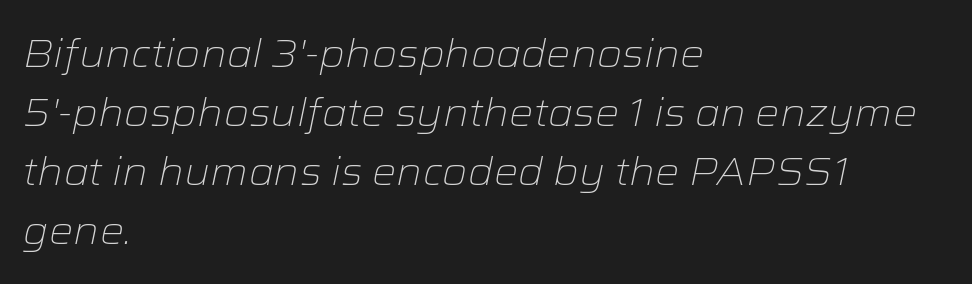
{"italic": "yes", "lean": "right", "slant_degrees": 12, "bold": "no", "weight": "light", "width": "wide", "stroke_contrast": "low", "x_height": "medium", "monospaced": "no", "underline": "no", "align": "left", "line_spacing": "normal", "line_spacing_ratio": 1.55, "letter_spacing": "normal", "letter_spacing_em": 0.0, "glyph_px": 38}
